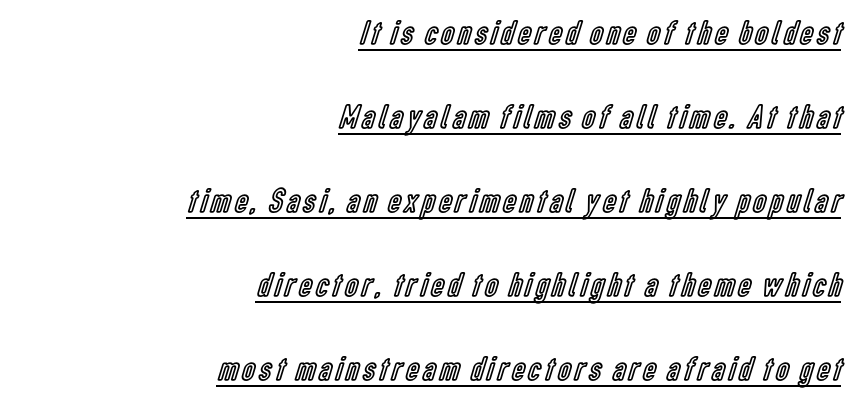
Each line of the rendering has a horizontal stroke beneath the glyphs. Layout note: lines flush right. The passage shown is typed in a proportional face where columns would drift. Leading is clearly above the norm, producing a sparse column.
